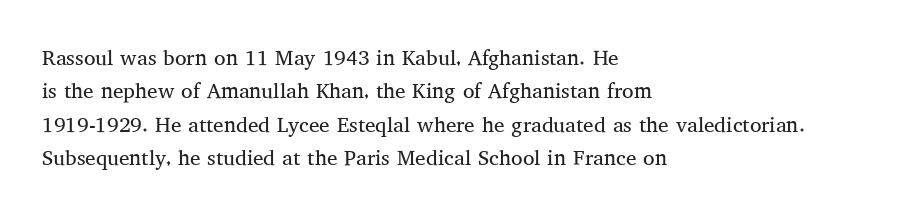
The image shows 21 px text type, upright; set left-aligned, normal line spacing (1.59x), normal letter spacing, not underlined.
